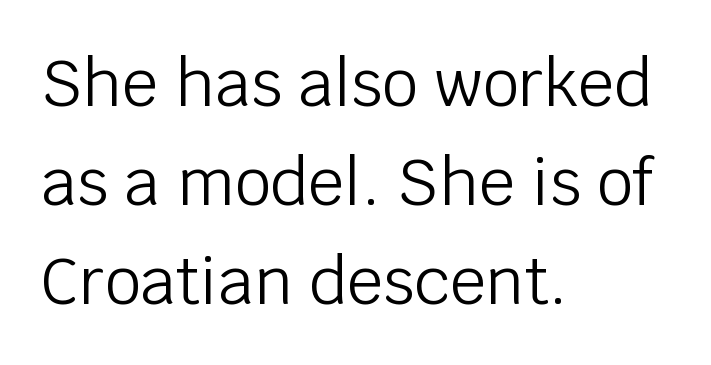
{"serif": "no", "italic": "no", "bold": "no", "weight": "light", "width": "normal", "stroke_contrast": "low", "x_height": "large", "monospaced": "no", "underline": "no", "align": "left", "line_spacing": "normal", "line_spacing_ratio": 1.55, "letter_spacing": "normal", "letter_spacing_em": 0.0, "glyph_px": 64}
